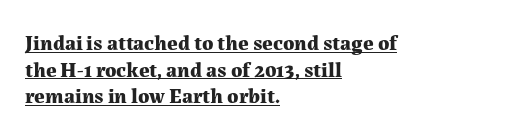
The image shows 21 px bold type, upright; set left-aligned, normal line spacing (1.27x), normal letter spacing, underlined.
